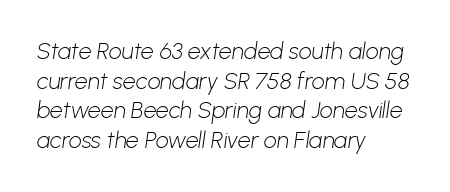
Q: Is the text bold? A: No.
Q: Is the text underlined? A: No.
Q: How is the paragraph aligned? A: Left-aligned.
Q: Is the spacing between letters normal or unusually wide? A: Normal.
Q: Is the spacing between lines tight, normal or loose? A: Normal.
